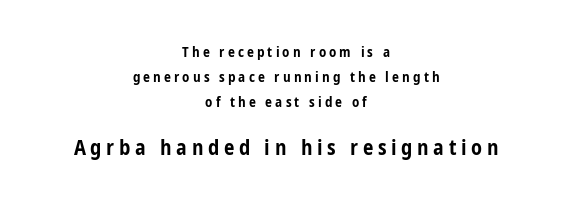
Compared with an ordinary text face, these strokes are far heavier — a full bold. Ordinary non-slanted type is in use. The following chunk of copy outweighs the initial chunk in type size. These lines are centered, leaving both edges ragged.
